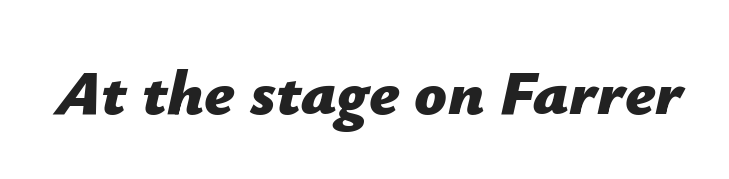
The image shows 64 px bold type, italic (leaning right); set normal letter spacing, not underlined; low stroke contrast and a medium x-height.
